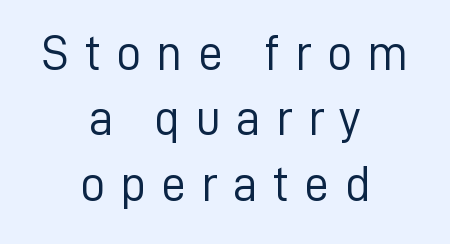
Q: Is the text bold? A: No.
Q: Is the text italic (slanted)? A: No, it is upright.
Q: Is the typeface a serif or a sans-serif typeface? A: Sans-serif.
Q: Is the text underlined? A: No.
Q: How is the paragraph aligned? A: Centered.
Q: Is the spacing between letters normal or unusually wide? A: Unusually wide.
Q: Is the spacing between lines tight, normal or loose? A: Normal.
Q: Width (condensed, normal, or wide)? A: Normal.
Q: Stroke contrast? A: Low.
Q: x-height? A: Medium.
Q: Monospaced? A: No.
